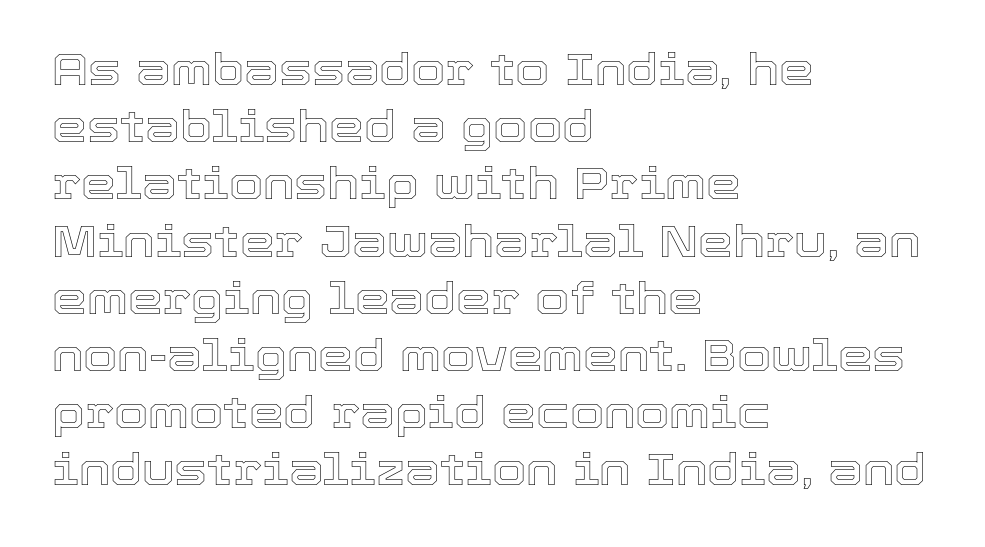
Q: Is the text italic (slanted)? A: No, it is upright.
Q: Is the text underlined? A: No.
Q: How is the paragraph aligned? A: Left-aligned.
Q: Is the spacing between letters normal or unusually wide? A: Normal.
Q: Is the spacing between lines tight, normal or loose? A: Normal.
Q: Width (condensed, normal, or wide)? A: Normal.
Q: x-height? A: Medium.
Q: Monospaced? A: No.
